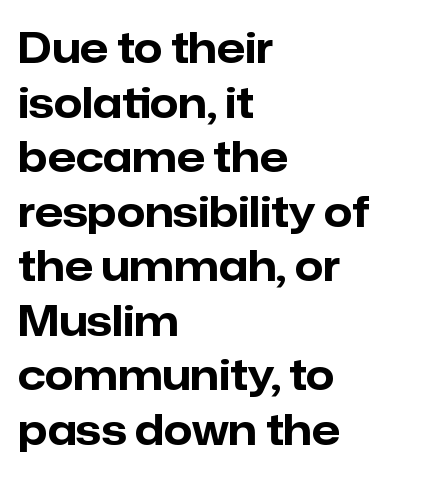
This rendering uses left alignment, leaving the right contour irregular. The glyphs in this specimen are sans serif. The letters stand upright; this is a roman face. The rendering uses natural spacing where letterforms have individual widths. Vertical spacing — default. Descenders are the only things crossing below the line.
